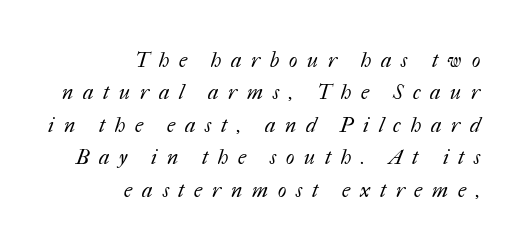
The image shows 20 px text type; set right-aligned, normal line spacing (1.62x), unusually wide letter spacing (+0.49 em), not underlined.
